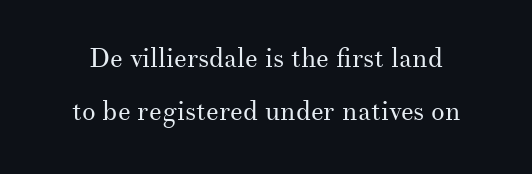
{"italic": "no", "bold": "no", "underline": "no", "line_spacing": "loose", "line_spacing_ratio": 1.97, "letter_spacing": "normal", "letter_spacing_em": 0.0, "glyph_px": 27}
